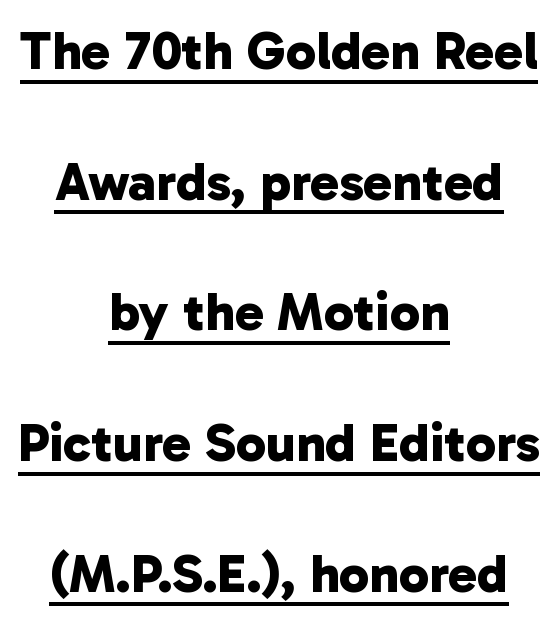
Q: Is the text bold? A: Yes.
Q: Is the typeface a serif or a sans-serif typeface? A: Sans-serif.
Q: Is the text underlined? A: Yes.
Q: How is the paragraph aligned? A: Centered.
Q: Is the spacing between letters normal or unusually wide? A: Normal.
Q: Is the spacing between lines tight, normal or loose? A: Loose.
Q: Width (condensed, normal, or wide)? A: Normal.
Q: Stroke contrast? A: Low.
Q: x-height? A: Medium.
Q: Monospaced? A: No.
